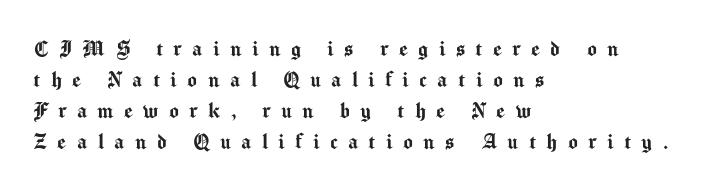
{"italic": "no", "underline": "no", "align": "left", "line_spacing_ratio": 1.24, "letter_spacing": "wide", "letter_spacing_em": 0.42, "glyph_px": 25}
